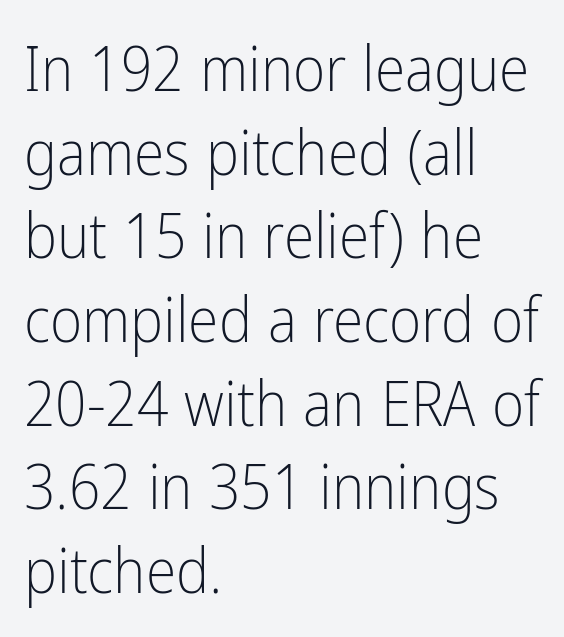
Q: Is the text bold? A: No.
Q: Is the text italic (slanted)? A: No, it is upright.
Q: Is the typeface a serif or a sans-serif typeface? A: Sans-serif.
Q: Is the text underlined? A: No.
Q: How is the paragraph aligned? A: Left-aligned.
Q: Is the spacing between letters normal or unusually wide? A: Normal.
Q: Is the spacing between lines tight, normal or loose? A: Normal.
Q: Width (condensed, normal, or wide)? A: Condensed.
Q: Stroke contrast? A: Low.
Q: x-height? A: Medium.
Q: Monospaced? A: No.
